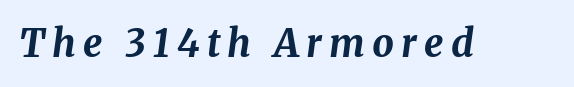
{"italic": "yes", "lean": "right", "slant_degrees": 8, "bold": "yes", "weight": "bold", "width": "normal", "stroke_contrast": "medium", "x_height": "medium", "monospaced": "no", "underline": "no", "glyph_px": 38}
